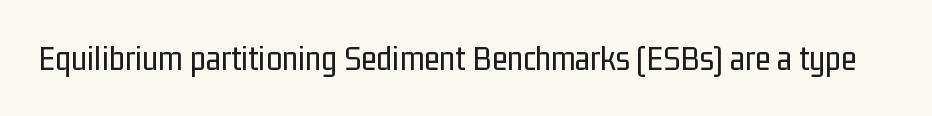
What kind of face is this? One without serifs — a sans. Type without underlining. Unlike italic type, these characters show no tilt at all. Here the glyphs are tracked normally, forming tight word shapes. On a weight scale, this lands at 450 or below. The letters advance in unequal steps, a hallmark of proportional type.
